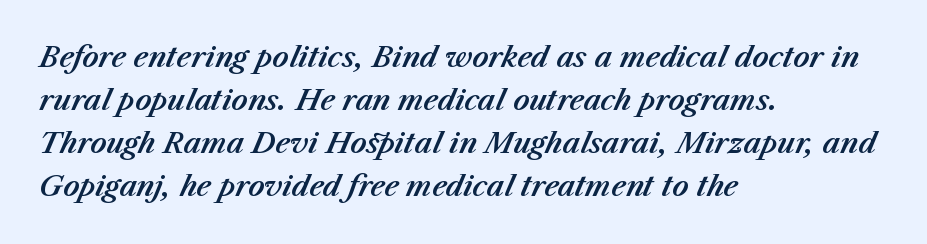
The image shows 28 px text type, italic (leaning right); set left-aligned, normal line spacing (1.54x), normal letter spacing, not underlined; medium stroke contrast and a medium x-height.
